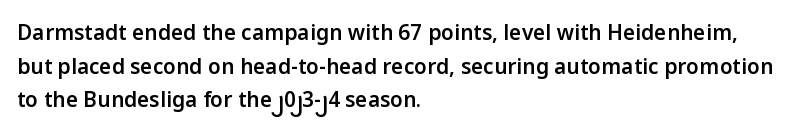
In terms of leading, this rendering sits right in the middle. These words are printed semibold, heavier than regular yet not bold. One-word summary of the alignment: left. Underline: absent.
